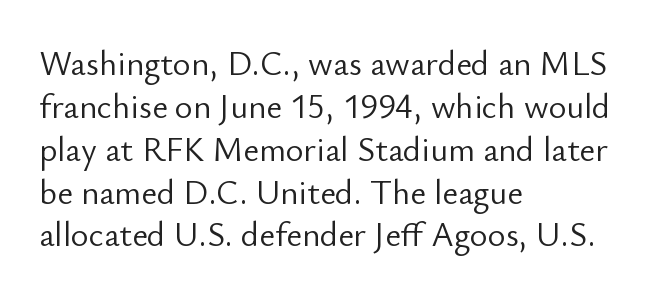
Q: Is the text bold? A: No.
Q: Is the text italic (slanted)? A: No, it is upright.
Q: Is the typeface a serif or a sans-serif typeface? A: Sans-serif.
Q: Is the text underlined? A: No.
Q: How is the paragraph aligned? A: Left-aligned.
Q: Is the spacing between letters normal or unusually wide? A: Normal.
Q: Is the spacing between lines tight, normal or loose? A: Normal.
Q: Width (condensed, normal, or wide)? A: Normal.
Q: Stroke contrast? A: Low.
Q: x-height? A: Small.
Q: Monospaced? A: No.
